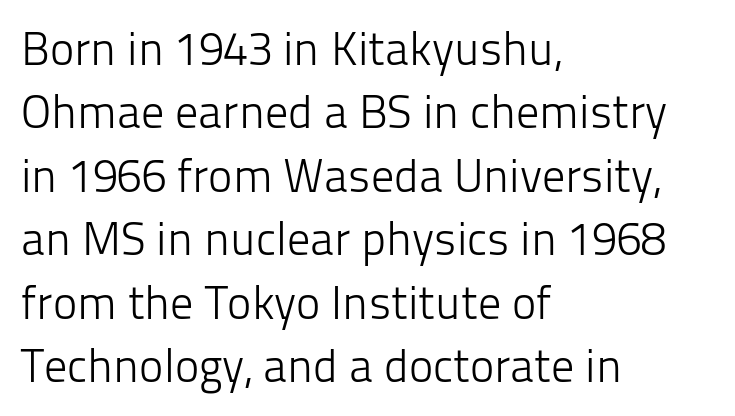
The image shows 46 px light sans-serif type, upright; set left-aligned, normal line spacing (1.38x), normal letter spacing, not underlined; low stroke contrast and a medium x-height.
